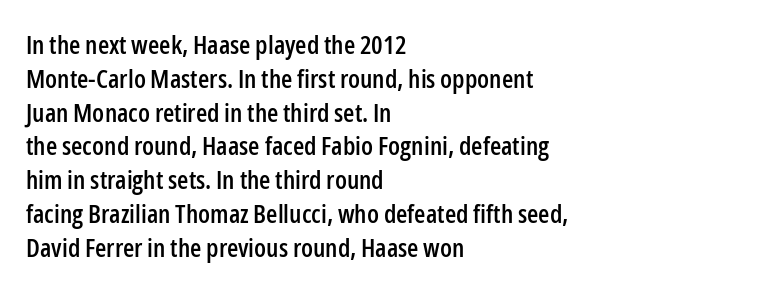
The ragged edge is on the right, which tells us the setting is flush left. How would I describe the line gaps? Plain and ordinary. This is the regular roman posture of the typeface. Only glyphs here, with clear space below each row.
